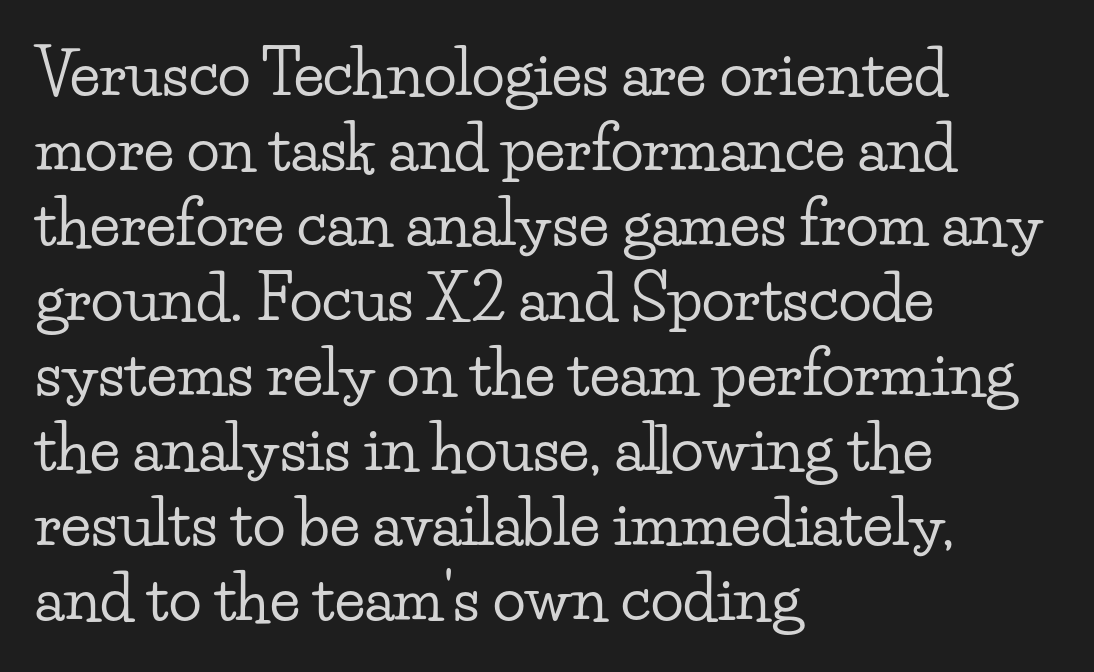
{"serif": "yes", "italic": "no", "width": "wide", "stroke_contrast": "low", "x_height": "small", "monospaced": "no", "underline": "no", "align": "left", "line_spacing_ratio": 1.23, "letter_spacing": "normal", "letter_spacing_em": 0.0, "glyph_px": 61}
